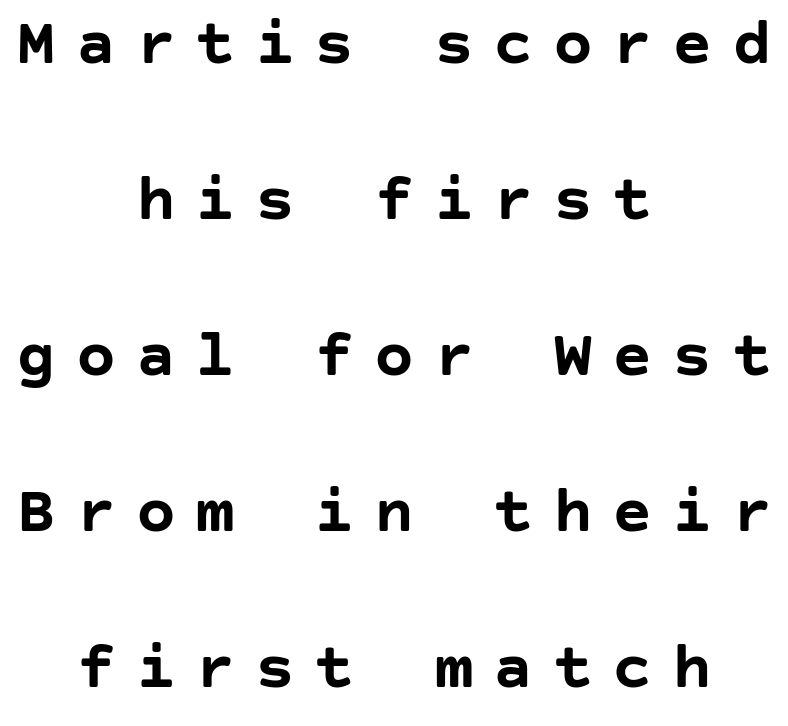
Baseline-to-baseline distance is far greater than the letter height. Serif or sans? Sans — the stroke terminals are bare. Descenders hang freely into open space. Here the glyphs are tracked loosely, breaking word shapes into spaced letters.
